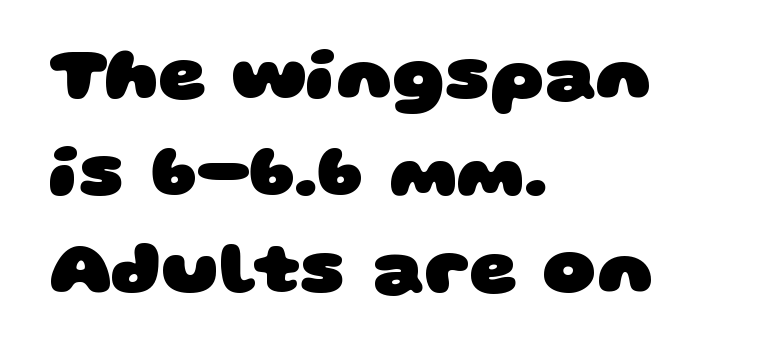
{"serif": "no", "bold": "yes", "weight": "heavy", "width": "wide", "stroke_contrast": "low", "x_height": "large", "monospaced": "no", "underline": "no", "align": "left", "line_spacing": "normal", "line_spacing_ratio": 1.31, "letter_spacing": "normal", "letter_spacing_em": 0.0, "glyph_px": 74}
